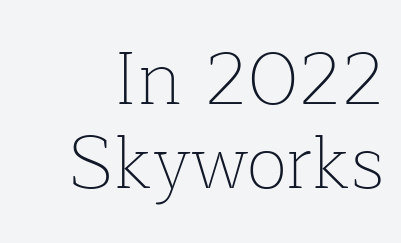
Q: Is the text bold? A: No.
Q: Is the text italic (slanted)? A: No, it is upright.
Q: Is the typeface a serif or a sans-serif typeface? A: Serif.
Q: Is the text underlined? A: No.
Q: Is the spacing between letters normal or unusually wide? A: Normal.
Q: Is the spacing between lines tight, normal or loose? A: Tight.
Q: Width (condensed, normal, or wide)? A: Normal.
Q: Stroke contrast? A: Low.
Q: x-height? A: Medium.
Q: Monospaced? A: No.
